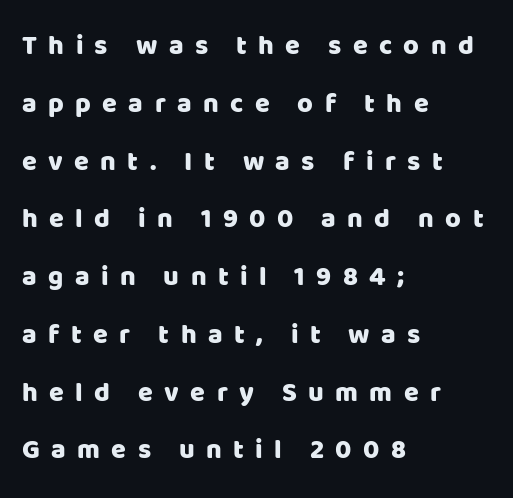
The image shows 27 px text type, upright; set left-aligned, loose line spacing (2.14x), unusually wide letter spacing (+0.42 em), not underlined.
